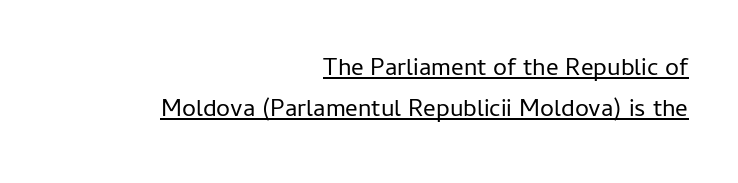
The image shows 25 px text type, upright; set right-aligned, normal line spacing (1.65x), normal letter spacing, underlined.
